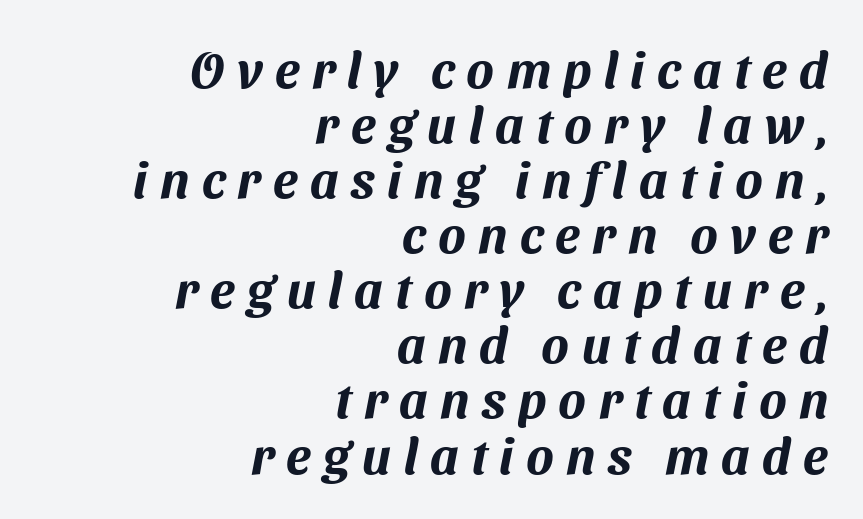
{"serif": "no", "width": "normal", "stroke_contrast": "medium", "x_height": "medium", "monospaced": "no", "underline": "no", "align": "right", "line_spacing": "tight", "line_spacing_ratio": 1.08, "letter_spacing": "wide", "letter_spacing_em": 0.24, "glyph_px": 51}
